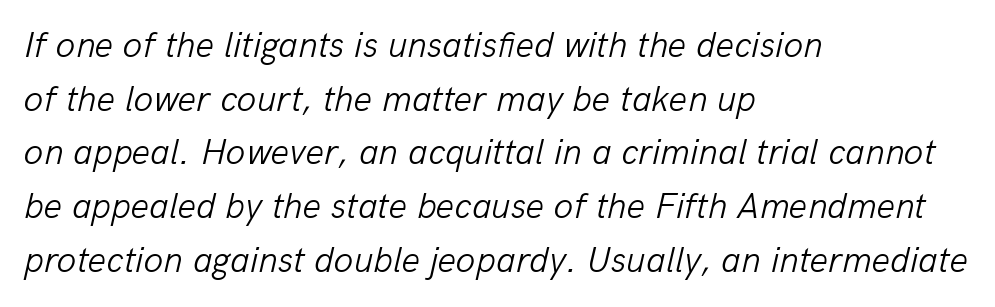
The image shows 36 px light type, italic (leaning right); set left-aligned, normal line spacing (1.49x), normal letter spacing, not underlined; low stroke contrast and a medium x-height.
